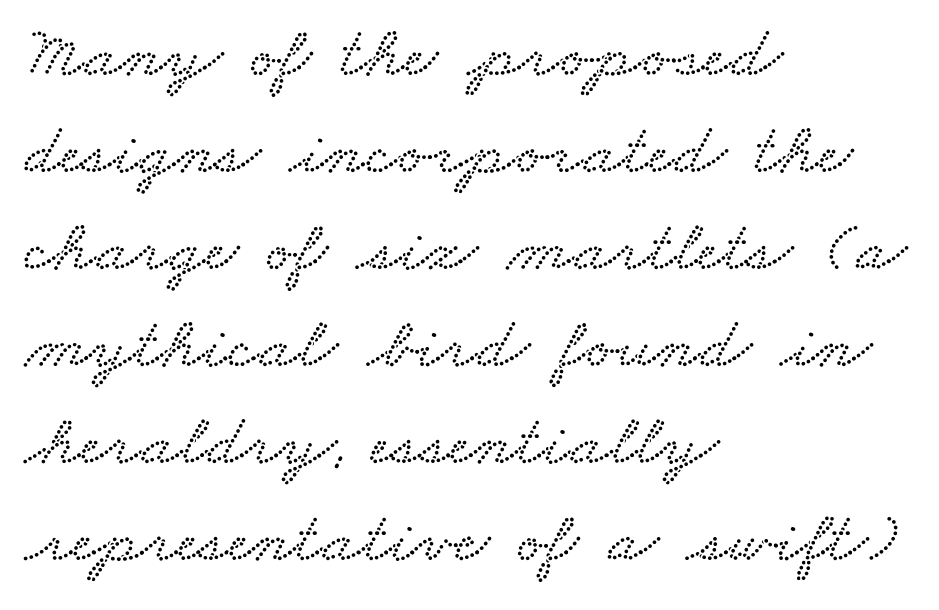
The image shows 73 px wide type; set left-aligned, normal line spacing (1.33x), normal letter spacing, not underlined; low stroke contrast and a small x-height.
